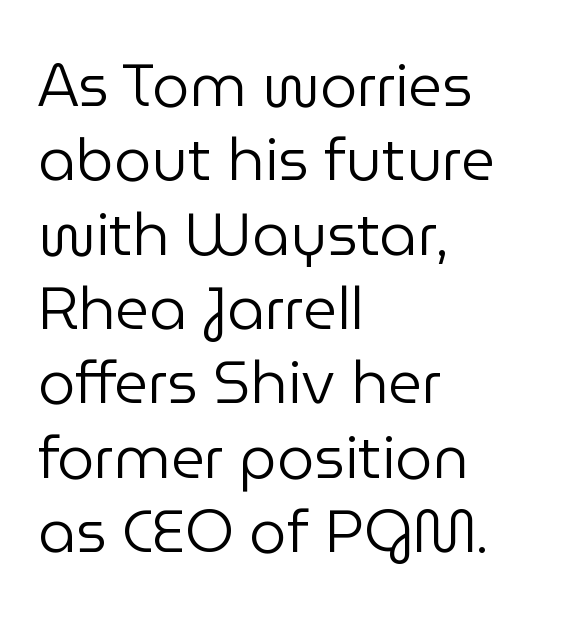
Nope, no serifs anywhere on these letters. Horizontal bands of white between lines are of average thickness. Is this a heavy cut? Hardly; it is regular or lighter. These lines keep a tight, regular rhythm from letter to letter. Do the characters align in a grid? No, the font is proportional. Notice how the passage keeps a crisp vertical edge on the left only.
